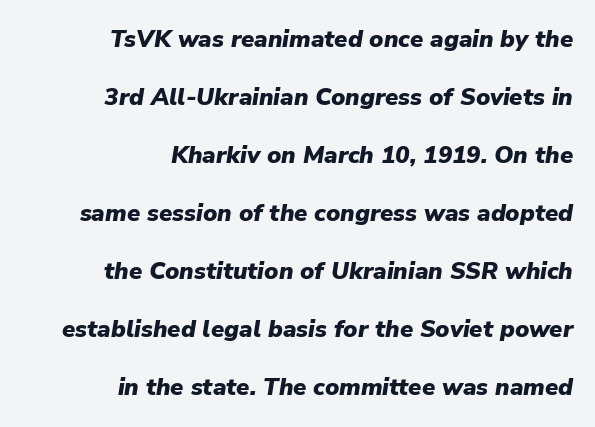
{"italic": "yes", "lean": "right", "slant_degrees": 9, "bold": "yes", "underline": "no", "align": "right", "line_spacing": "loose", "line_spacing_ratio": 2.42, "letter_spacing": "normal", "letter_spacing_em": 0.0, "glyph_px": 24}
